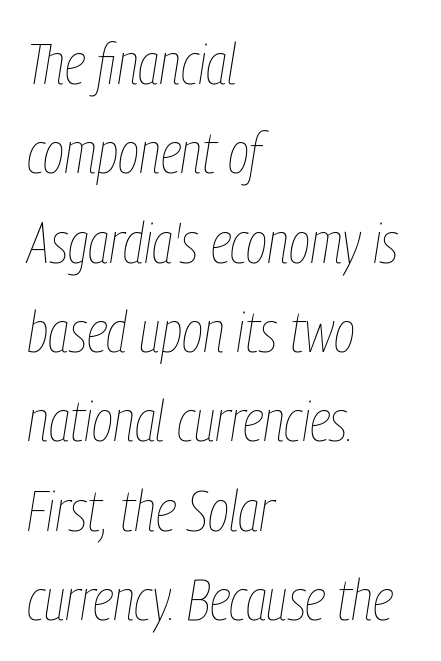
Q: Is the text bold? A: No.
Q: Is the text italic (slanted)? A: Yes, it leans right by about 9 degrees.
Q: Is the text underlined? A: No.
Q: How is the paragraph aligned? A: Left-aligned.
Q: Is the spacing between letters normal or unusually wide? A: Normal.
Q: Is the spacing between lines tight, normal or loose? A: Normal.
Q: Width (condensed, normal, or wide)? A: Condensed.
Q: Stroke contrast? A: Low.
Q: x-height? A: Medium.
Q: Monospaced? A: No.
